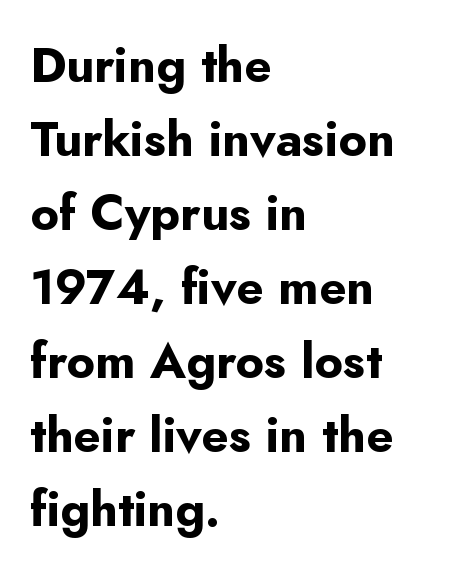
Q: Is the text bold? A: Yes.
Q: Is the text italic (slanted)? A: No, it is upright.
Q: Is the typeface a serif or a sans-serif typeface? A: Sans-serif.
Q: Is the text underlined? A: No.
Q: How is the paragraph aligned? A: Left-aligned.
Q: Is the spacing between letters normal or unusually wide? A: Normal.
Q: Is the spacing between lines tight, normal or loose? A: Normal.
Q: Width (condensed, normal, or wide)? A: Normal.
Q: Stroke contrast? A: Low.
Q: x-height? A: Small.
Q: Monospaced? A: No.
